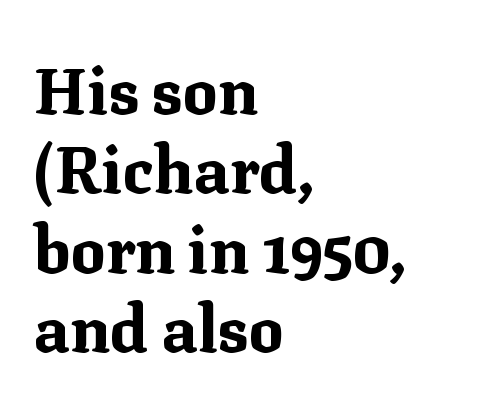
Look at the bottom of the vertical strokes: they flare into serifs here. The specimen omits any rule beneath the text block's lines. Students, this is bold: see how much ink each stroke carries. Spacing between characters is what you'd get straight out of the box. The type sits square on the baseline with zero lean.
